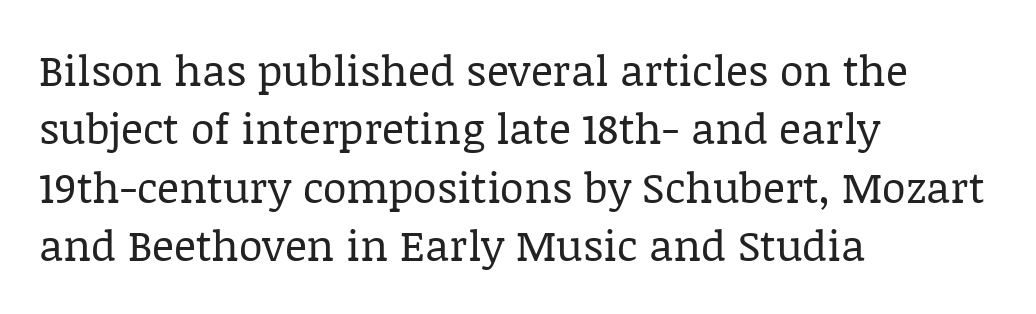
Default kerning and tracking; the words read as compact shapes. The type sits square on the baseline with zero lean. Compared with typical paragraphs, the rows here are spaced about the same. Varying glyph widths throughout — classic text-font behaviour. Does the copy run flush right? No — it runs flush left. Old-style or modern, the face here clearly has serifs.
